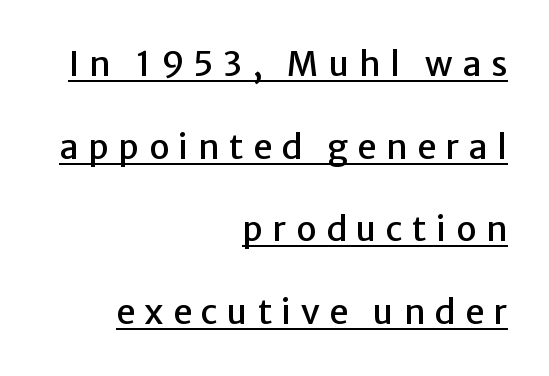
Beneath each row of characters lies a ruled line. Each letter keeps its own natural width here, so spacing adapts to shape. The paragraph has a hard right edge and a soft left edge. The font's upright variant was chosen for this text. Vertically, the passage feels expansive, rows floating well apart. Nope, no serifs anywhere on these letters.
